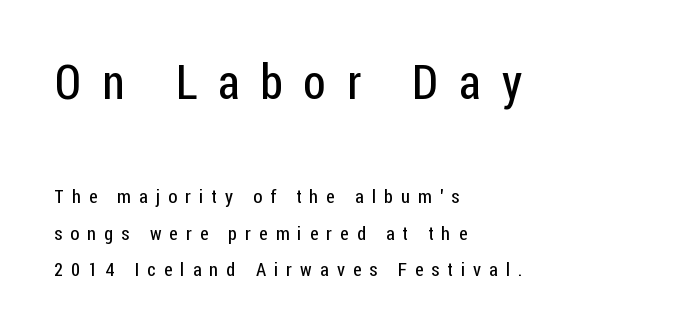
The rendering inserts visible extra space after every character. The composition opens big and finishes small. Loosely led — the rows are spread out. The space beneath each line is pristine and unruled. Vertical strokes here are truly vertical. Vertical stems look standard width or narrower in stroke.
